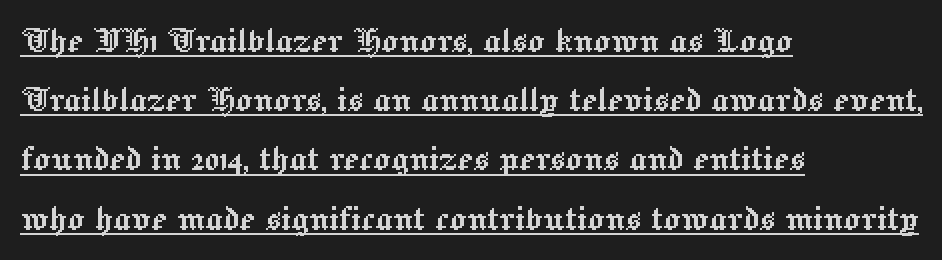
The image shows 42 px text type, upright; set left-aligned, normal line spacing (1.41x), normal letter spacing, underlined; a medium x-height.
